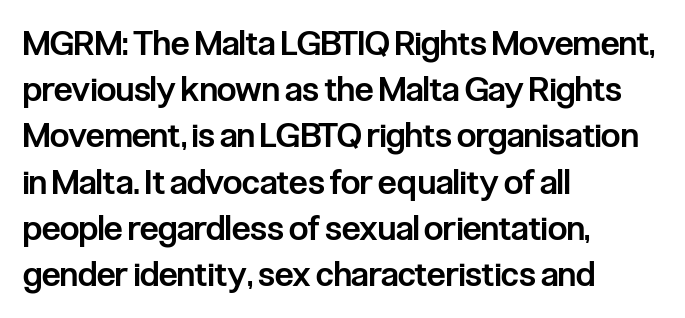
{"serif": "no", "italic": "no", "bold": "semi", "weight": "semibold", "width": "condensed", "stroke_contrast": "low", "x_height": "medium", "monospaced": "no", "underline": "no", "align": "left", "line_spacing": "normal", "line_spacing_ratio": 1.36, "letter_spacing": "normal", "letter_spacing_em": 0.0, "glyph_px": 34}
